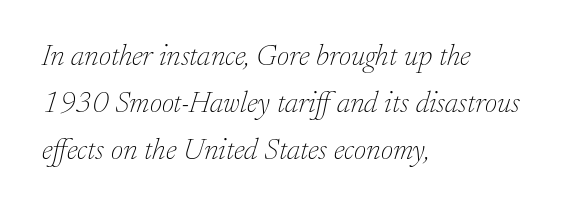
Q: Is the text bold? A: No.
Q: Is the text italic (slanted)? A: Yes, it leans right by about 17 degrees.
Q: Is the typeface a serif or a sans-serif typeface? A: Serif.
Q: Is the text underlined? A: No.
Q: How is the paragraph aligned? A: Left-aligned.
Q: Is the spacing between letters normal or unusually wide? A: Normal.
Q: Is the spacing between lines tight, normal or loose? A: Normal.
Q: Width (condensed, normal, or wide)? A: Normal.
Q: Stroke contrast? A: Low.
Q: x-height? A: Small.
Q: Monospaced? A: No.
